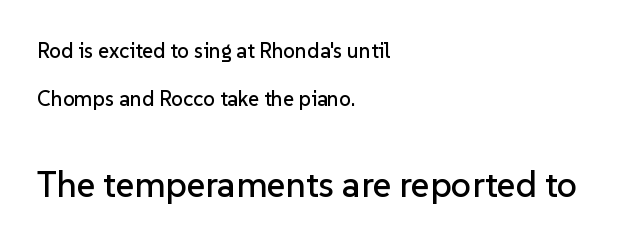
{"serif": "no", "italic": "no", "width": "normal", "stroke_contrast": "low", "x_height": "medium", "monospaced": "no", "underline": "no", "align": "left", "line_spacing": "loose", "line_spacing_ratio": 2.27, "letter_spacing": "normal", "letter_spacing_em": 0.0, "larger_block": "second", "size_ratio": 1.71, "glyph_px": 36}
